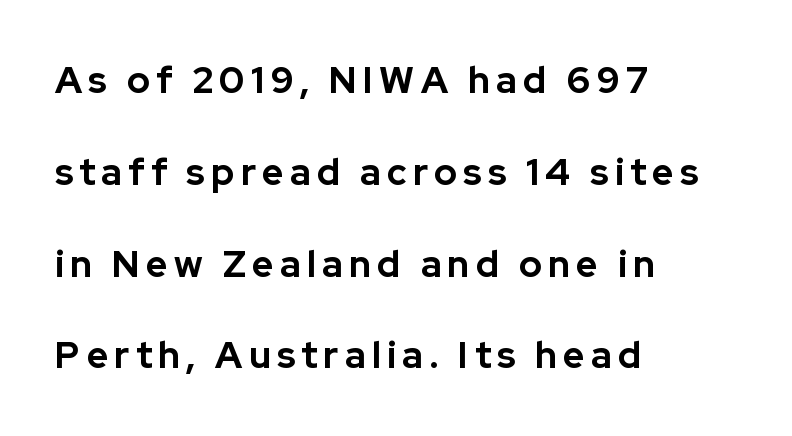
{"serif": "no", "italic": "no", "bold": "yes", "weight": "bold", "width": "normal", "stroke_contrast": "low", "x_height": "medium", "monospaced": "no", "underline": "no", "align": "left", "line_spacing": "loose", "line_spacing_ratio": 2.48, "glyph_px": 37}
